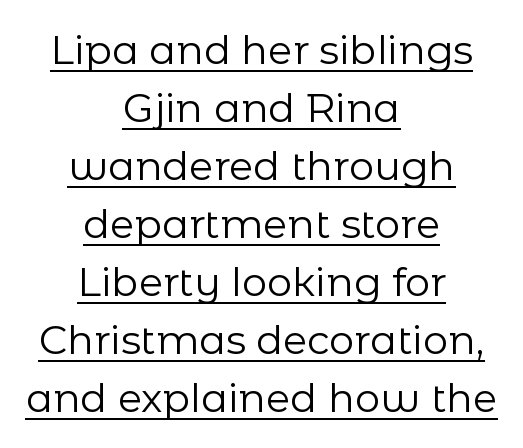
Check the space under the baseline: a stroke is drawn there. To sum up the face: it is a sans, with no serifs. Here the designer chose a conventional face with non-uniform glyph widths. Notice how the passage keeps no hard edge, just a central spine.
